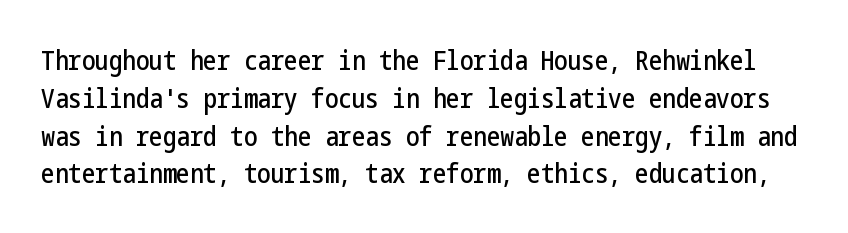
Q: Is the text italic (slanted)? A: No, it is upright.
Q: Is the text underlined? A: No.
Q: Is the spacing between letters normal or unusually wide? A: Normal.
Q: Is the spacing between lines tight, normal or loose? A: Normal.
